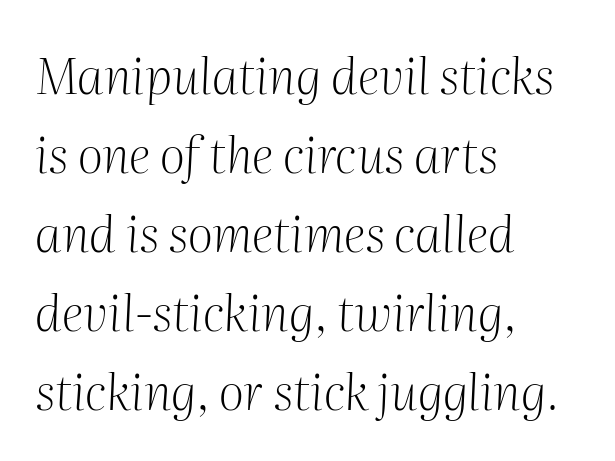
{"serif": "yes", "italic": "yes", "lean": "right", "slant_degrees": 2, "bold": "no", "weight": "light", "width": "normal", "stroke_contrast": "medium", "x_height": "medium", "monospaced": "no", "underline": "no", "align": "left", "line_spacing": "normal", "line_spacing_ratio": 1.58, "letter_spacing": "normal", "letter_spacing_em": 0.0, "glyph_px": 50}
